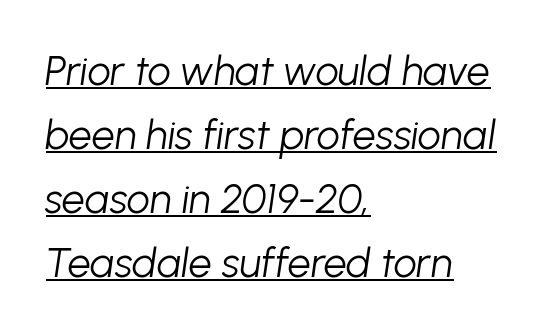
This sample uses plain, unmodified letter spacing. Proportional: the letters do not fall into vertical columns. This rendering uses left alignment, leaving the right contour irregular. Regular leading. The rendering uses the underline text-decoration.
